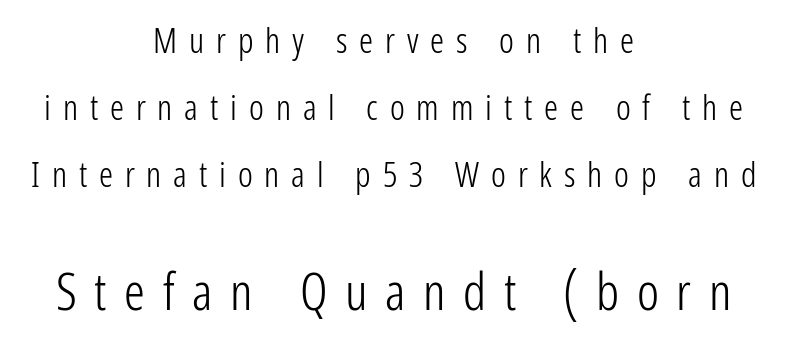
The image shows 52 px light, condensed sans-serif type, upright; set centered, loose line spacing (1.92x), unusually wide letter spacing (+0.34 em), not underlined; the second (bottom) block is 1.49x larger; low stroke contrast and a medium x-height.
